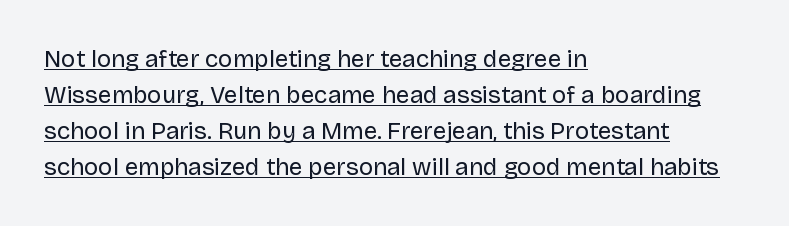
The image shows 24 px text type, upright; set left-aligned, normal line spacing (1.5x), normal letter spacing, underlined.
